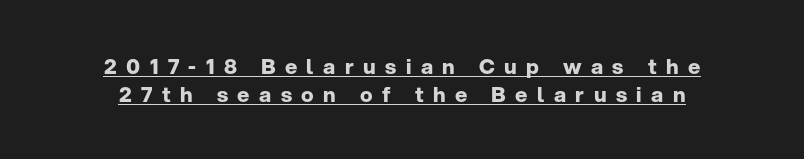
The image shows 21 px bold type, upright; set centered, normal line spacing (1.31x), unusually wide letter spacing (+0.45 em), underlined.
